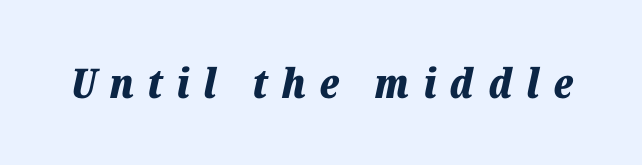
Q: Is the text bold? A: Yes.
Q: Is the text italic (slanted)? A: Yes, it leans right by about 12 degrees.
Q: Is the text underlined? A: No.
Q: Is the spacing between letters normal or unusually wide? A: Unusually wide.
Q: Width (condensed, normal, or wide)? A: Normal.
Q: Stroke contrast? A: Low.
Q: x-height? A: Medium.
Q: Monospaced? A: No.
